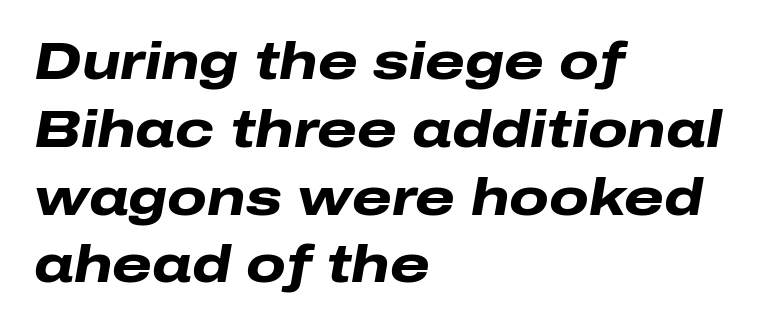
Glyph-to-glyph distance matches everyday printed text. A classic flush-left, rag-right setting is used for this passage. Every letter is thick-stroked: bold, no question. The face used here is proportionally spaced, like ordinary book or web type. Italic: yes, the glyphs are oblique. Quick note: interline space is typical.
